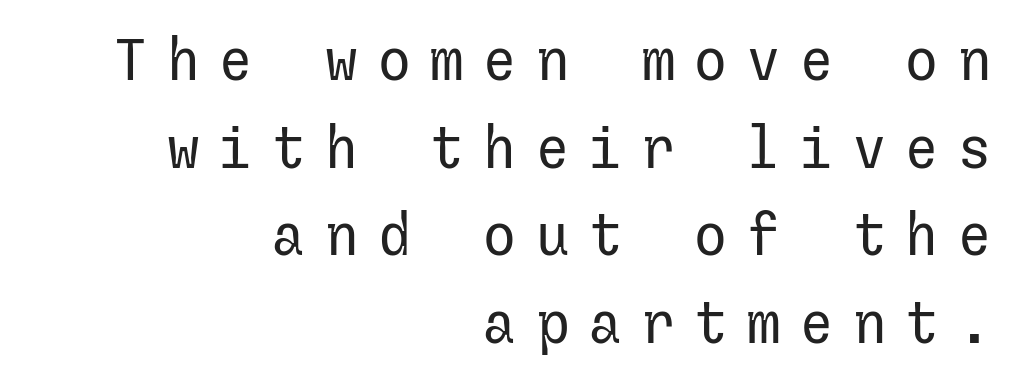
The image shows 58 px regular-weight sans-serif type, upright; set right-aligned, normal line spacing (1.51x), unusually wide letter spacing (+0.31 em), not underlined; low stroke contrast and a medium x-height.
